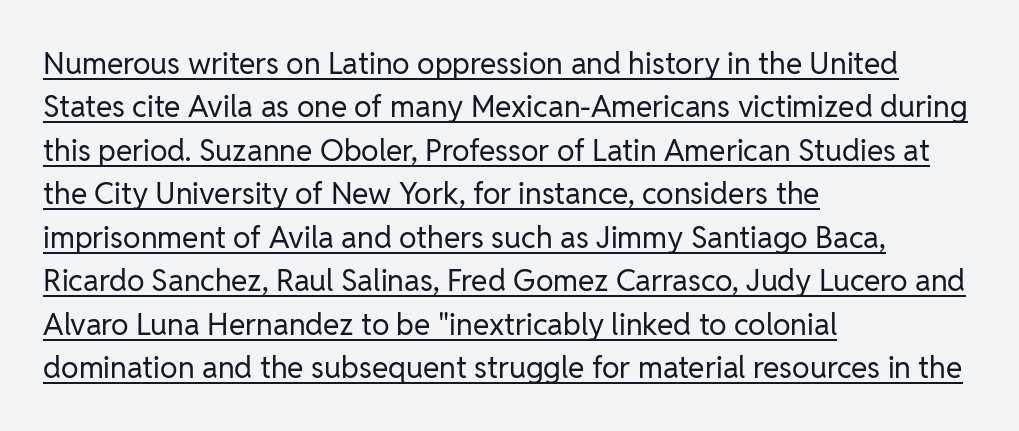
The image shows 30 px regular-weight sans-serif type, upright; set left-aligned, normal line spacing (1.45x), normal letter spacing, underlined; low stroke contrast and a medium x-height.
